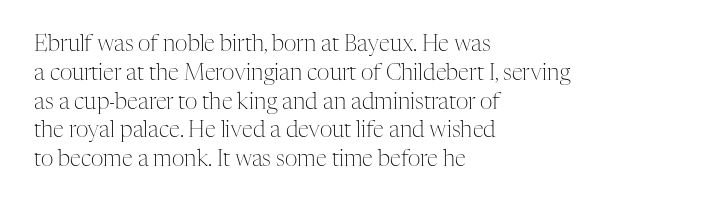
The image shows 22 px text type, upright; set left-aligned, normal line spacing (1.31x), normal letter spacing, not underlined.
